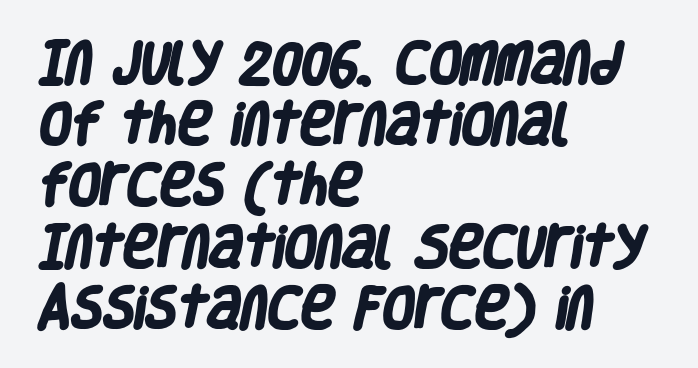
{"serif": "no", "bold": "yes", "weight": "heavy", "width": "condensed", "stroke_contrast": "low", "x_height": "large", "monospaced": "no", "underline": "no", "align": "left", "line_spacing": "normal", "line_spacing_ratio": 1.33, "letter_spacing": "normal", "letter_spacing_em": 0.0, "glyph_px": 46}
